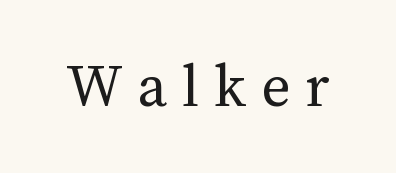
The image shows 64 px regular-weight type, upright; set unusually wide letter spacing (+0.23 em), not underlined; medium stroke contrast and a medium x-height.
